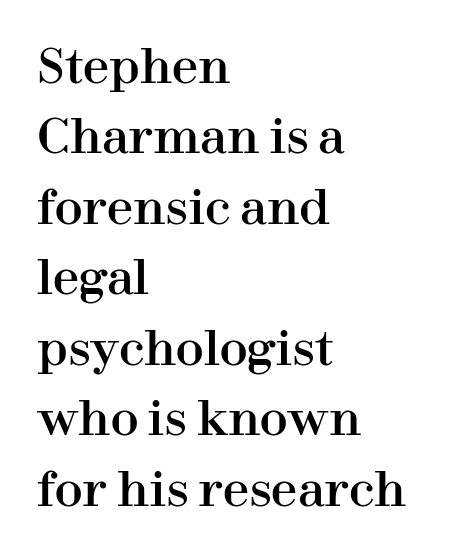
{"serif": "yes", "italic": "no", "width": "normal", "stroke_contrast": "high", "x_height": "medium", "monospaced": "no", "underline": "no", "align": "left", "line_spacing": "normal", "line_spacing_ratio": 1.5, "letter_spacing": "normal", "letter_spacing_em": 0.0, "glyph_px": 47}
